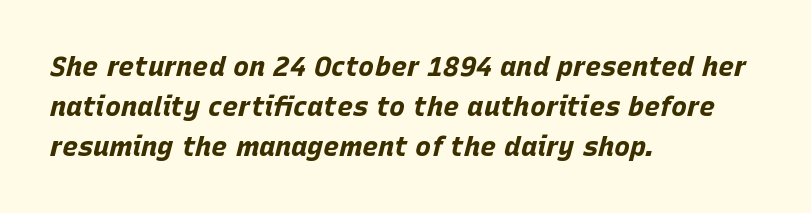
{"italic": "yes", "lean": "right", "slant_degrees": 15, "bold": "yes", "underline": "no", "align": "left", "line_spacing": "normal", "line_spacing_ratio": 1.48, "letter_spacing": "normal", "letter_spacing_em": 0.0, "glyph_px": 27}
